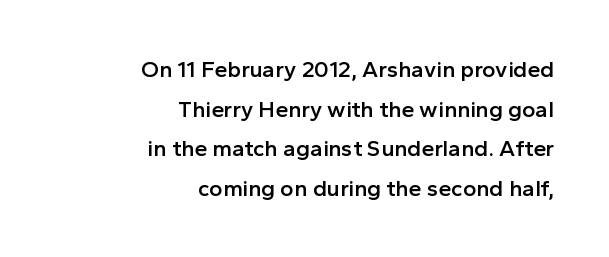
The image shows 23 px text type, upright; set right-aligned, line spacing 1.72x, normal letter spacing, not underlined.
